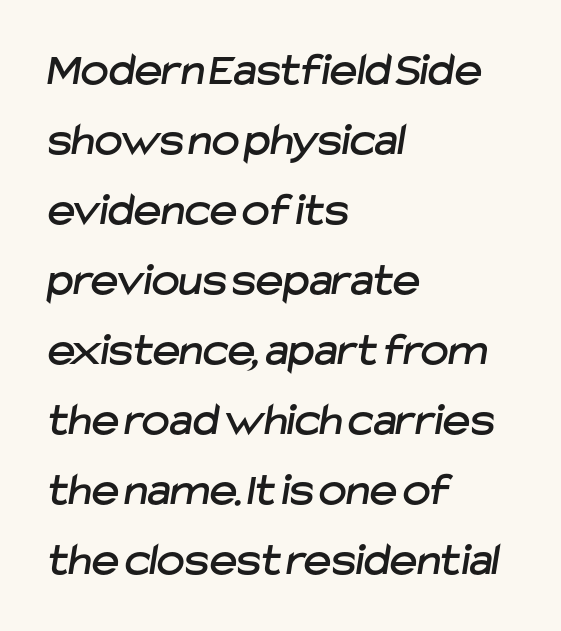
Q: Is the typeface a serif or a sans-serif typeface? A: Sans-serif.
Q: Is the text underlined? A: No.
Q: How is the paragraph aligned? A: Left-aligned.
Q: Is the spacing between letters normal or unusually wide? A: Normal.
Q: Is the spacing between lines tight, normal or loose? A: Normal.
Q: Width (condensed, normal, or wide)? A: Normal.
Q: Stroke contrast? A: Low.
Q: x-height? A: Medium.
Q: Monospaced? A: No.
